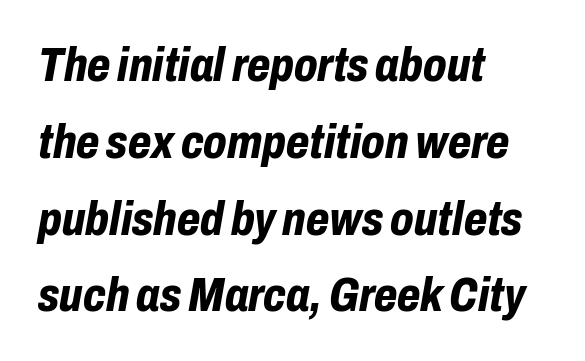
Does the lettering tilt? It does — this is italic. The passage is arranged the way most books set body copy — flush left. Horizontal bands of white between lines are of average thickness. You could not count columns in this text — the font is proportionally spaced.
